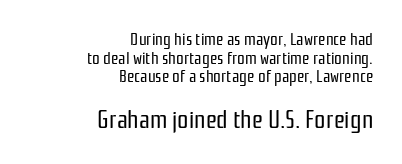
The image shows 25 px text type, upright; set right-aligned, tight line spacing (1.09x), normal letter spacing, not underlined; the second (bottom) block is 1.47x larger.
